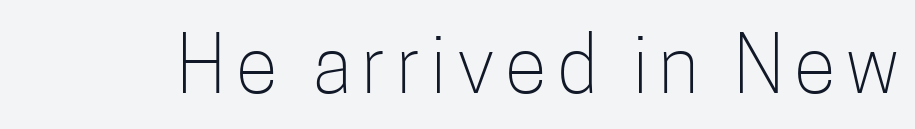
The image shows 77 px light, condensed sans-serif type, upright; set not underlined; low stroke contrast and a medium x-height.
